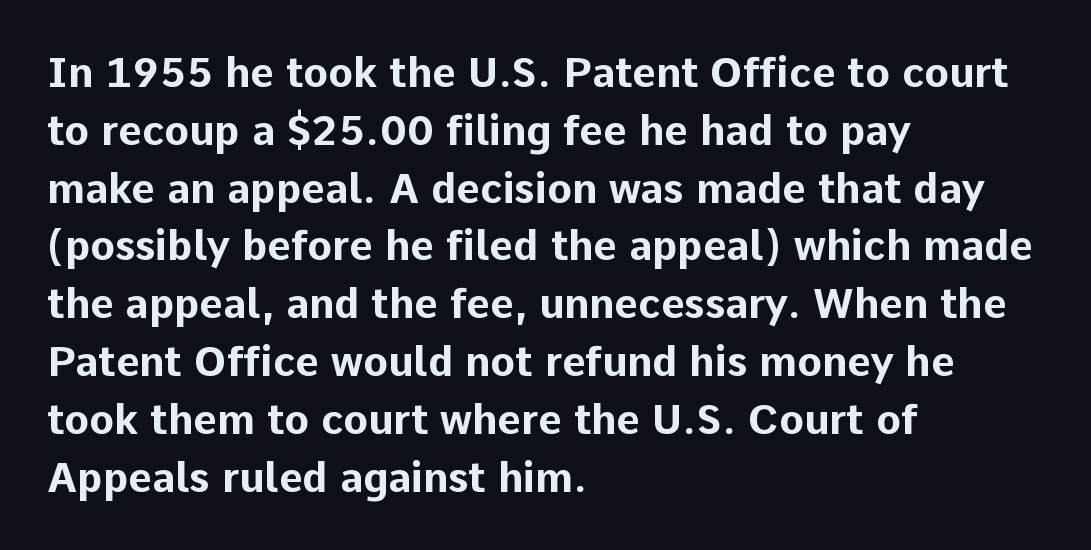
The face used here is a sans, in the tradition of grotesques and geometrics. Posture: straight, roman, zero tilt. Stroke thickness is high; the sample reads as a true bold. Nobody touched the tracking dial on this one. A bare baseline throughout the passage. The rendering anchors every line to the left-hand side.
